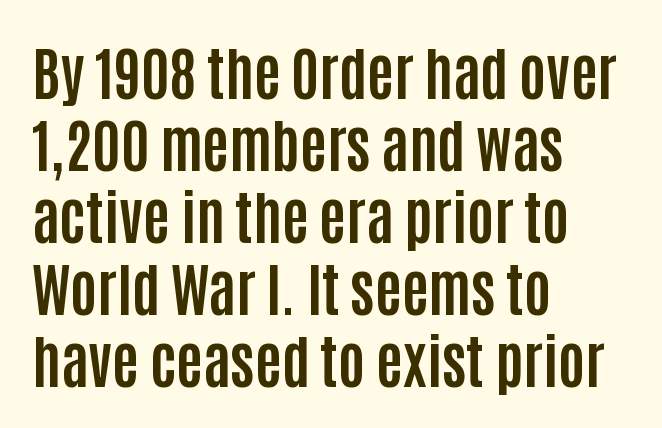
Caption: multi-line text, flush left, ragged right. These lines are composed in type without serifs. Nope, not italic — everything's standing straight. Bare-footed words on every line.
